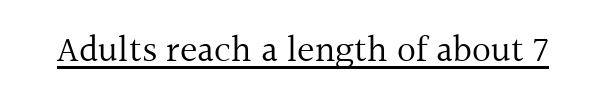
Q: Is the text bold? A: No.
Q: Is the text italic (slanted)? A: No, it is upright.
Q: Is the typeface a serif or a sans-serif typeface? A: Serif.
Q: Is the text underlined? A: Yes.
Q: Is the spacing between letters normal or unusually wide? A: Normal.
Q: Width (condensed, normal, or wide)? A: Normal.
Q: x-height? A: Medium.
Q: Monospaced? A: No.
